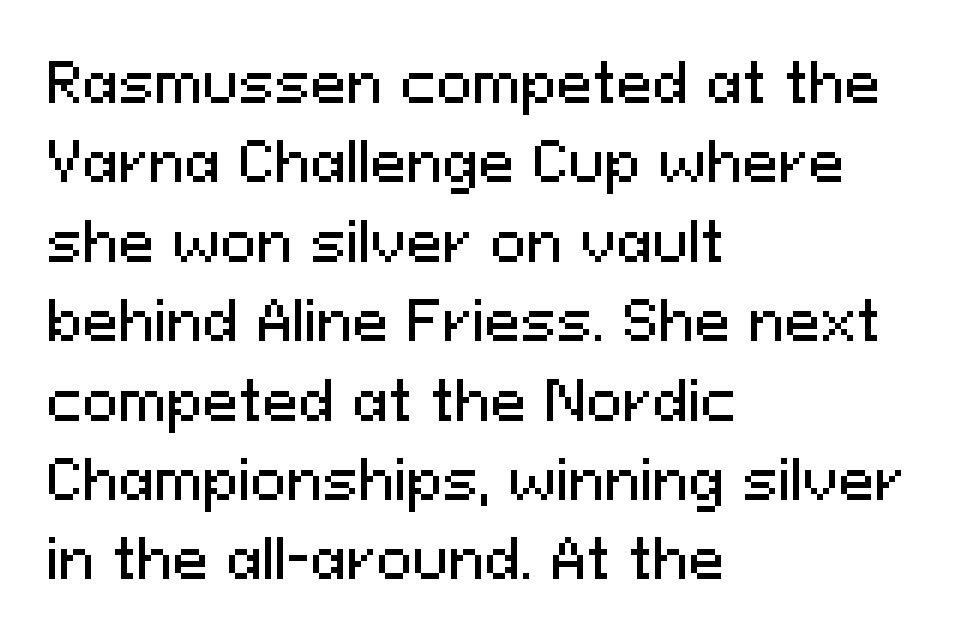
Quick note: interline space is typical. Type style note: lacks serifs. The rag falls on the right side of this text block. Ordinary non-slanted type is in use. The words here are not underlined.
